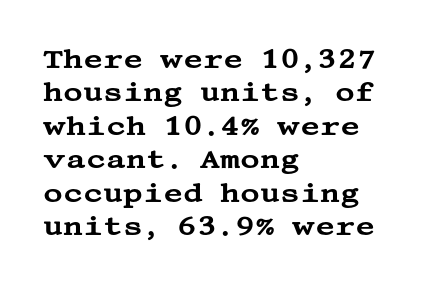
The specimen reads as upright at a glance. The words here are not underlined. Horizontal alignment here is leftward, the default for most running prose. The gaps between neighbouring characters are ordinary and unremarkable.
